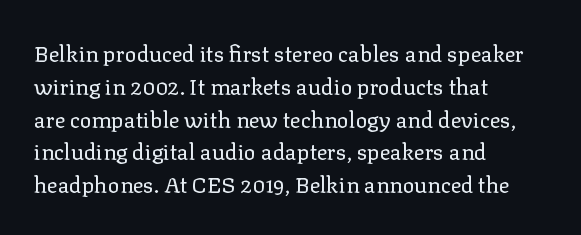
Q: Is the text bold? A: No.
Q: Is the text italic (slanted)? A: No, it is upright.
Q: Is the text underlined? A: No.
Q: How is the paragraph aligned? A: Left-aligned.
Q: Is the spacing between letters normal or unusually wide? A: Normal.
Q: Is the spacing between lines tight, normal or loose? A: Normal.
